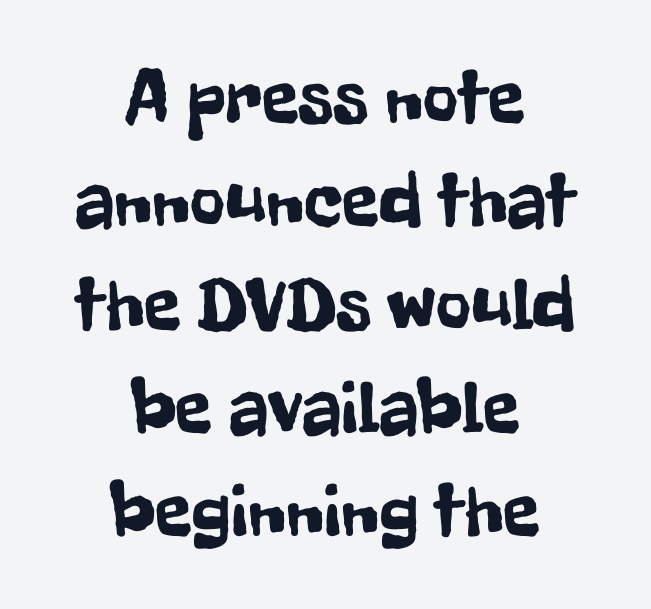
A student would call this center alignment; a typographer would say set centered. Unmarked baselines from the first word to the last. Proportional: the letters do not fall into vertical columns. This is roman type, the default non-slanted kind. Nobody touched the tracking dial on this one.
